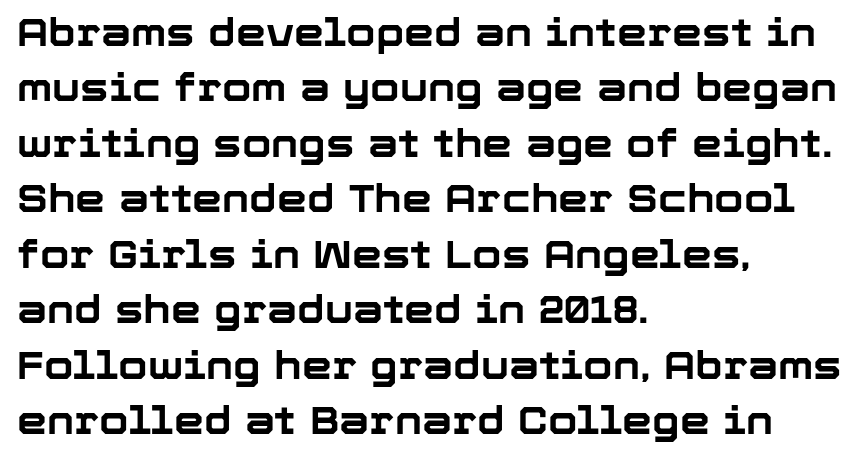
{"serif": "no", "italic": "no", "bold": "yes", "weight": "bold", "width": "normal", "stroke_contrast": "low", "x_height": "medium", "monospaced": "no", "underline": "no", "align": "left", "line_spacing": "normal", "line_spacing_ratio": 1.46, "letter_spacing": "normal", "letter_spacing_em": 0.0, "glyph_px": 38}
